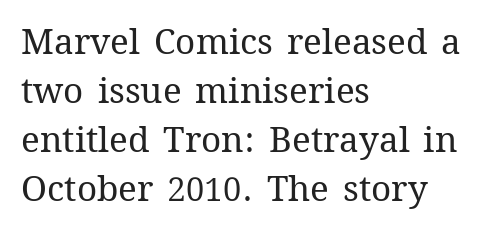
The image shows 35 px regular-weight type, upright; set left-aligned, normal line spacing (1.4x), normal letter spacing, not underlined; medium stroke contrast and a medium x-height.
